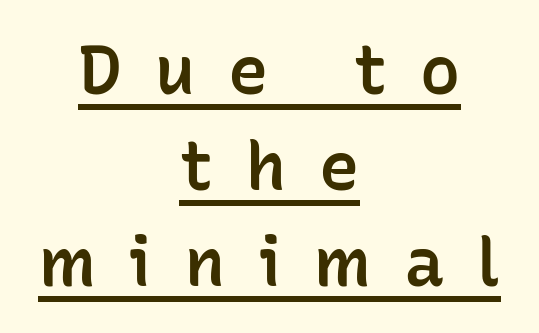
Q: Is the text bold? A: Semi-bold.
Q: Is the text italic (slanted)? A: No, it is upright.
Q: Is the typeface a serif or a sans-serif typeface? A: Sans-serif.
Q: Is the text underlined? A: Yes.
Q: How is the paragraph aligned? A: Centered.
Q: Is the spacing between letters normal or unusually wide? A: Unusually wide.
Q: Is the spacing between lines tight, normal or loose? A: Normal.
Q: Width (condensed, normal, or wide)? A: Normal.
Q: Stroke contrast? A: Low.
Q: x-height? A: Medium.
Q: Monospaced? A: No.
